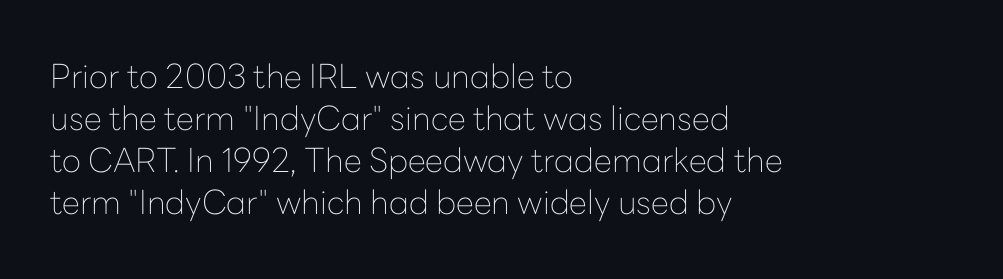
{"serif": "no", "italic": "no", "bold": "no", "weight": "thin", "width": "normal", "stroke_contrast": "low", "x_height": "medium", "monospaced": "no", "underline": "no", "align": "left", "line_spacing": "normal", "line_spacing_ratio": 1.27, "letter_spacing": "normal", "letter_spacing_em": 0.0, "glyph_px": 33}
